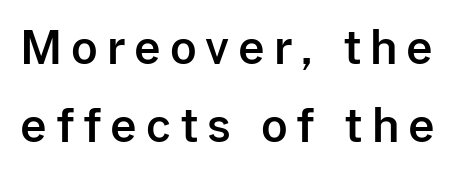
Q: Is the text italic (slanted)? A: No, it is upright.
Q: Is the typeface a serif or a sans-serif typeface? A: Sans-serif.
Q: Is the text underlined? A: No.
Q: Is the spacing between lines tight, normal or loose? A: Normal.
Q: Width (condensed, normal, or wide)? A: Normal.
Q: Stroke contrast? A: Low.
Q: x-height? A: Medium.
Q: Monospaced? A: No.
